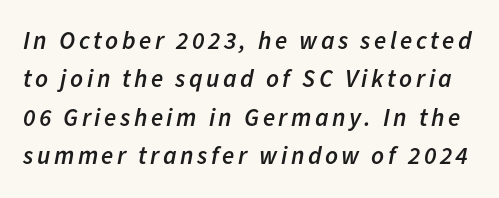
{"italic": "yes", "lean": "right", "slant_degrees": 11, "bold": "semi", "underline": "no", "line_spacing": "normal", "line_spacing_ratio": 1.54, "glyph_px": 25}
